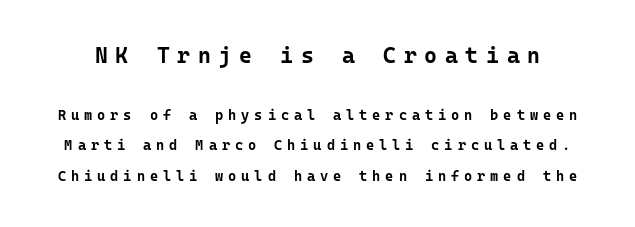
{"italic": "no", "bold": "yes", "underline": "no", "line_spacing": "loose", "line_spacing_ratio": 2.16, "letter_spacing": "wide", "letter_spacing_em": 0.35, "larger_block": "first", "size_ratio": 1.57, "glyph_px": 22}
